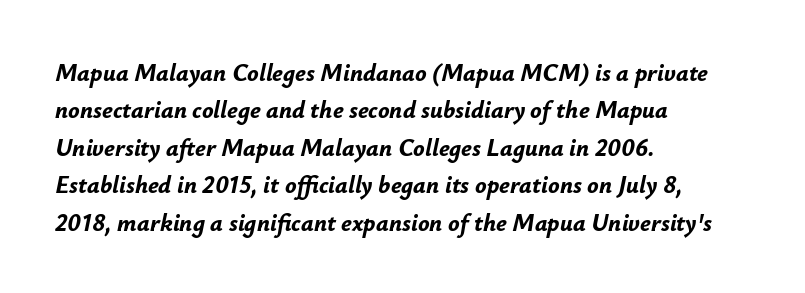
Q: Is the text bold? A: Yes.
Q: Is the text italic (slanted)? A: Yes, it leans right by about 12 degrees.
Q: Is the text underlined? A: No.
Q: How is the paragraph aligned? A: Left-aligned.
Q: Is the spacing between letters normal or unusually wide? A: Normal.
Q: Is the spacing between lines tight, normal or loose? A: Normal.
